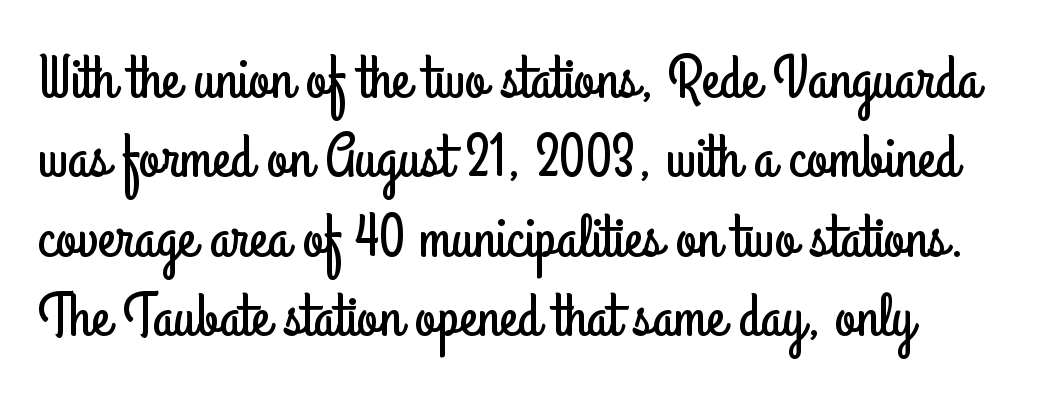
Q: Is the typeface a serif or a sans-serif typeface? A: Sans-serif.
Q: Is the text underlined? A: No.
Q: How is the paragraph aligned? A: Left-aligned.
Q: Is the spacing between letters normal or unusually wide? A: Normal.
Q: Is the spacing between lines tight, normal or loose? A: Normal.
Q: Width (condensed, normal, or wide)? A: Condensed.
Q: Stroke contrast? A: Low.
Q: x-height? A: Small.
Q: Monospaced? A: No.
